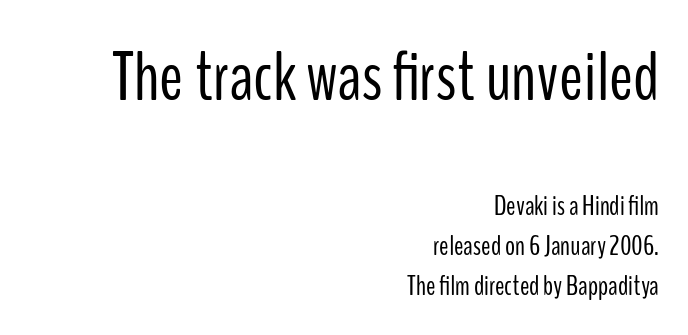
{"serif": "no", "italic": "no", "bold": "no", "weight": "light", "width": "condensed", "stroke_contrast": "low", "x_height": "medium", "monospaced": "no", "underline": "no", "align": "right", "line_spacing": "normal", "line_spacing_ratio": 1.43, "letter_spacing": "normal", "letter_spacing_em": 0.0, "larger_block": "first", "size_ratio": 2.54, "glyph_px": 71}
